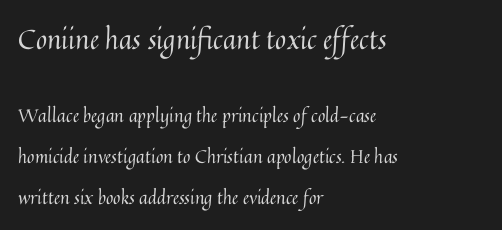
The characters are drawn with everyday or finer stroke widths. Compared with a centered layout, this one pins lines to the left instead. Widely set lines give the paragraph a tall, airy silhouette. The foot of each line stays bare and open.
